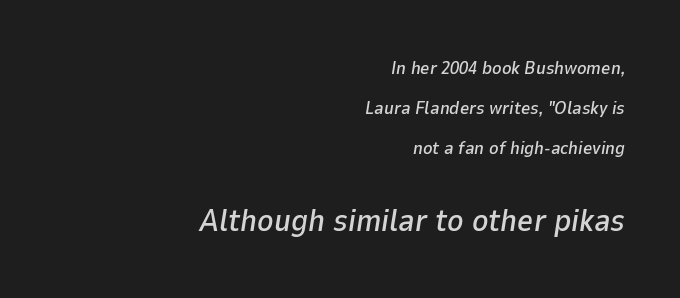
Descenders hang freely into open space. Teacher's note: observe the even right margin — that is flush-right alignment. What's the leading like? Stretched, with rows far apart. How are the letters spaced? Ordinarily, with no added tracking. The letters advance in unequal steps, a hallmark of proportional type.
